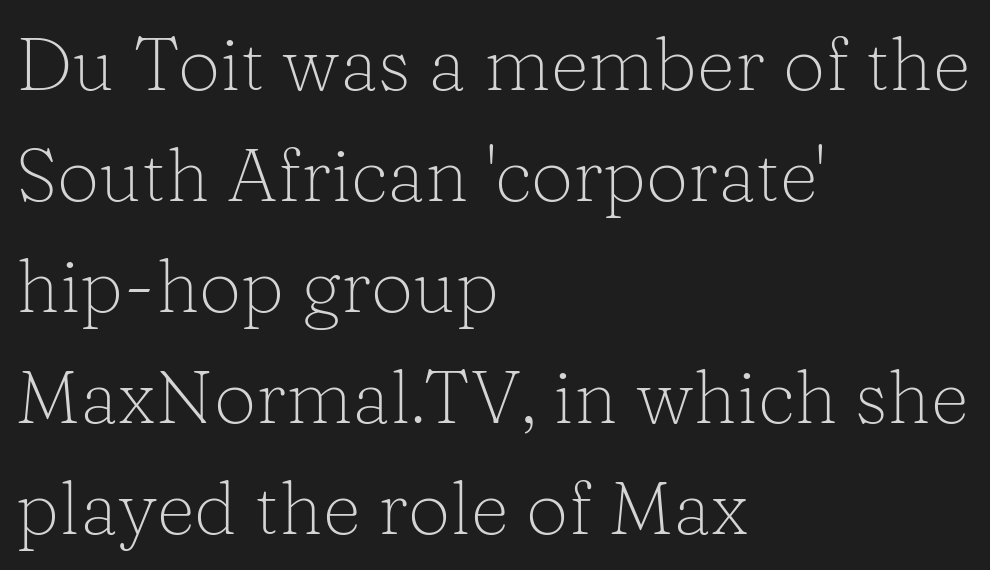
Q: Is the text bold? A: No.
Q: Is the text italic (slanted)? A: No, it is upright.
Q: Is the typeface a serif or a sans-serif typeface? A: Serif.
Q: Is the text underlined? A: No.
Q: How is the paragraph aligned? A: Left-aligned.
Q: Is the spacing between letters normal or unusually wide? A: Normal.
Q: Is the spacing between lines tight, normal or loose? A: Normal.
Q: Width (condensed, normal, or wide)? A: Normal.
Q: Stroke contrast? A: Low.
Q: x-height? A: Medium.
Q: Monospaced? A: No.
